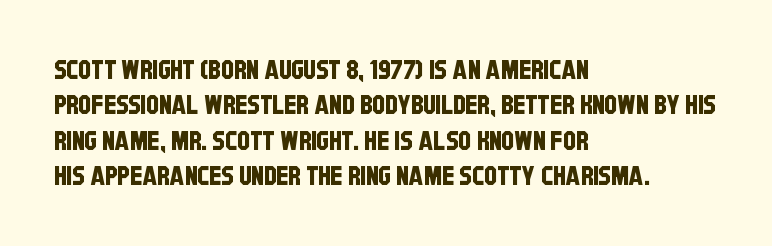
{"underline": "no", "align": "left", "line_spacing": "normal", "line_spacing_ratio": 1.36, "letter_spacing": "normal", "letter_spacing_em": 0.0, "glyph_px": 26}
